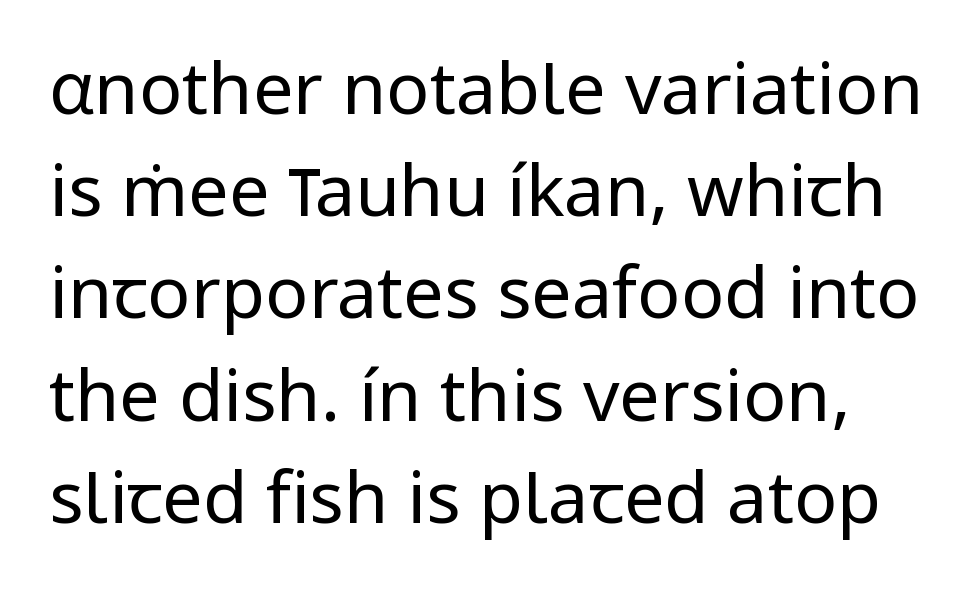
This rendering employs a face without finishing strokes, i.e., a sans-serif. Every stem runs plumb, perpendicular to the baseline. A typesetter would call this zero additional tracking. You could not count columns in this text — the font is proportionally spaced.
